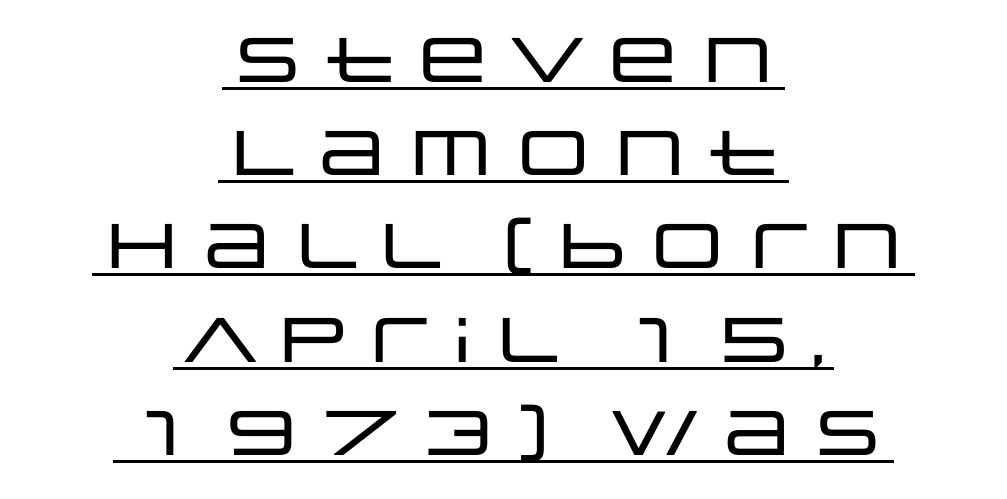
The image shows 63 px wide sans-serif type, upright; set centered, normal line spacing (1.48x), normal letter spacing, underlined; low stroke contrast and a large x-height.
